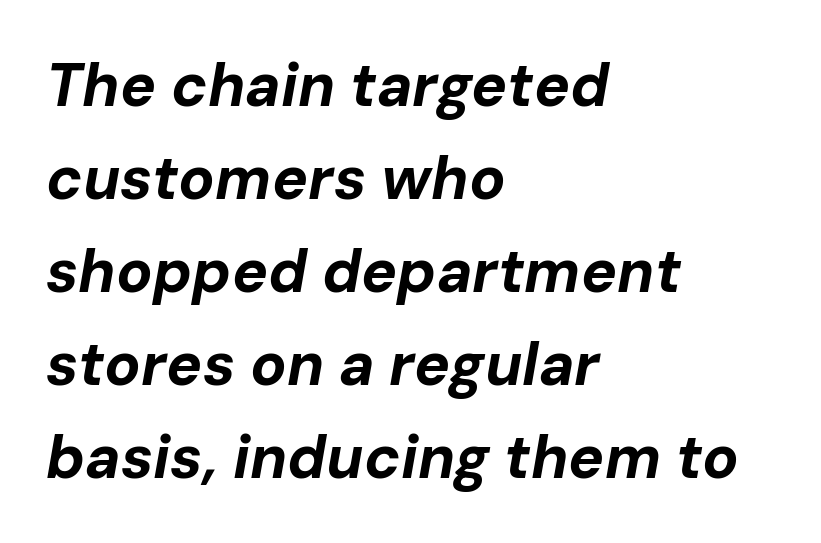
{"italic": "yes", "lean": "right", "slant_degrees": 10, "bold": "yes", "weight": "bold", "width": "normal", "stroke_contrast": "low", "x_height": "medium", "monospaced": "no", "underline": "no", "align": "left", "line_spacing": "normal", "line_spacing_ratio": 1.55, "letter_spacing": "normal", "letter_spacing_em": 0.0, "glyph_px": 60}
